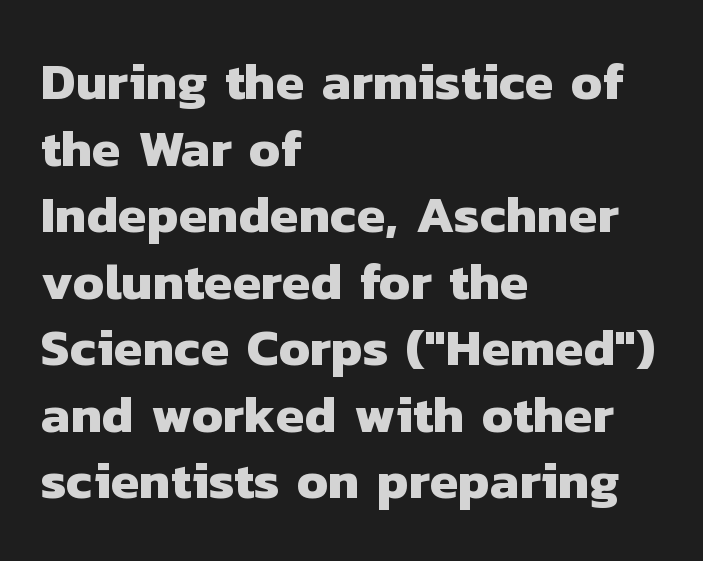
{"serif": "no", "bold": "yes", "weight": "heavy", "width": "normal", "stroke_contrast": "low", "x_height": "medium", "monospaced": "no", "underline": "no", "align": "left", "line_spacing": "normal", "line_spacing_ratio": 1.28, "letter_spacing": "normal", "letter_spacing_em": 0.0, "glyph_px": 52}
